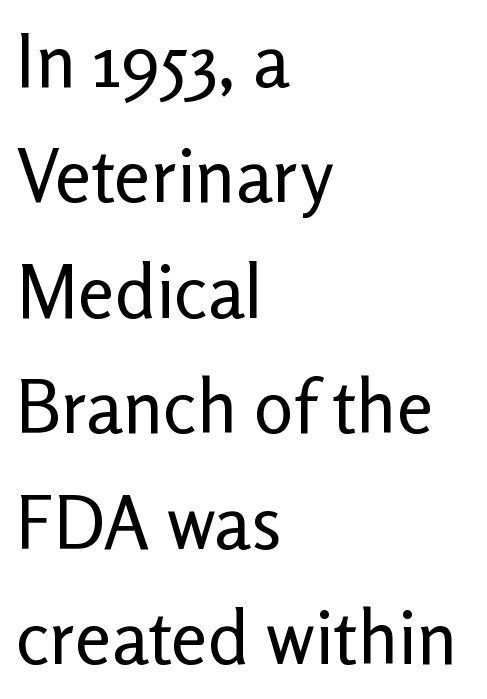
The image shows 74 px regular-weight sans-serif type, upright; set left-aligned, normal line spacing (1.56x), normal letter spacing, not underlined; low stroke contrast and a medium x-height.
